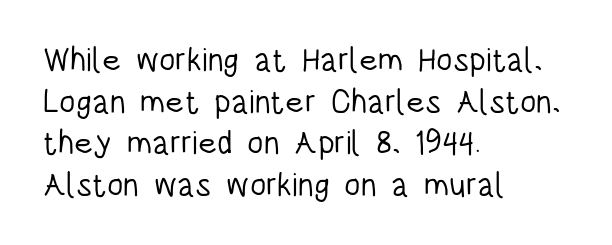
The image shows 33 px light, condensed sans-serif type, upright; set left-aligned, normal line spacing (1.26x), normal letter spacing, not underlined; low stroke contrast and a large x-height.
